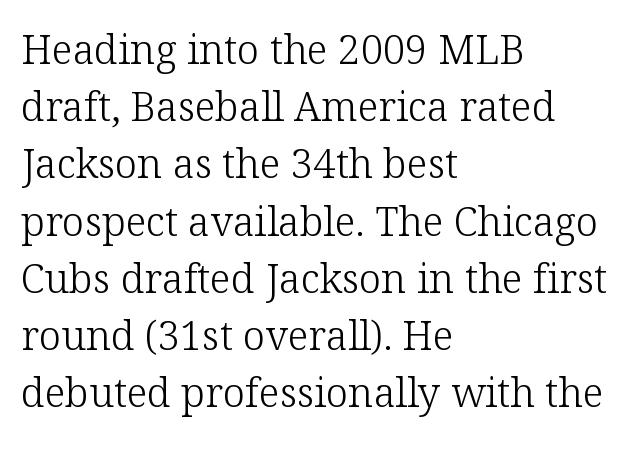
{"serif": "yes", "italic": "no", "bold": "no", "weight": "light", "width": "normal", "stroke_contrast": "low", "x_height": "medium", "monospaced": "no", "underline": "no", "align": "left", "line_spacing": "normal", "line_spacing_ratio": 1.43, "letter_spacing": "normal", "letter_spacing_em": 0.0, "glyph_px": 40}
